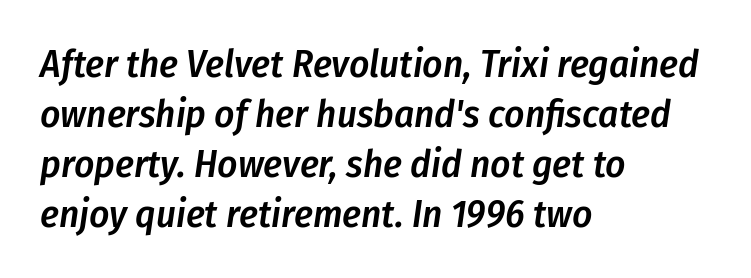
Q: Is the text bold? A: Semi-bold.
Q: Is the text italic (slanted)? A: Yes, it leans right by about 8 degrees.
Q: Is the text underlined? A: No.
Q: How is the paragraph aligned? A: Left-aligned.
Q: Is the spacing between letters normal or unusually wide? A: Normal.
Q: Is the spacing between lines tight, normal or loose? A: Normal.
Q: Width (condensed, normal, or wide)? A: Condensed.
Q: Stroke contrast? A: Low.
Q: x-height? A: Medium.
Q: Monospaced? A: No.
